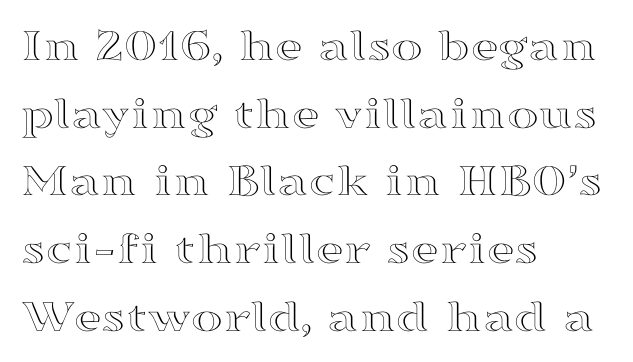
This sample has the flowing, uneven cadence of proportional lettering. The typesetter chose a ragged-right arrangement here. The letters stand upright; this is a roman face. Quick note: interline space is typical. Glyph-to-glyph distance matches everyday printed text. The space beneath each line is pristine and unruled.
